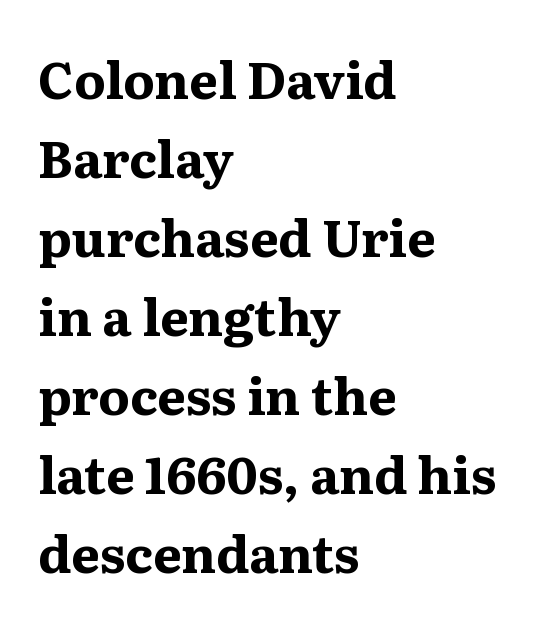
{"serif": "yes", "italic": "no", "bold": "yes", "weight": "bold", "width": "normal", "stroke_contrast": "medium", "x_height": "medium", "monospaced": "no", "underline": "no", "align": "left", "line_spacing": "normal", "line_spacing_ratio": 1.55, "letter_spacing": "normal", "letter_spacing_em": 0.0, "glyph_px": 51}
